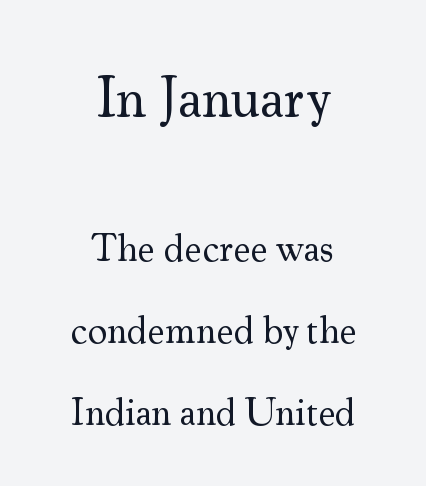
The image shows 58 px regular-weight serif type, upright; set centered, loose line spacing (2.1x), normal letter spacing, not underlined; the first (top) block is 1.49x larger; medium stroke contrast and a small x-height.
